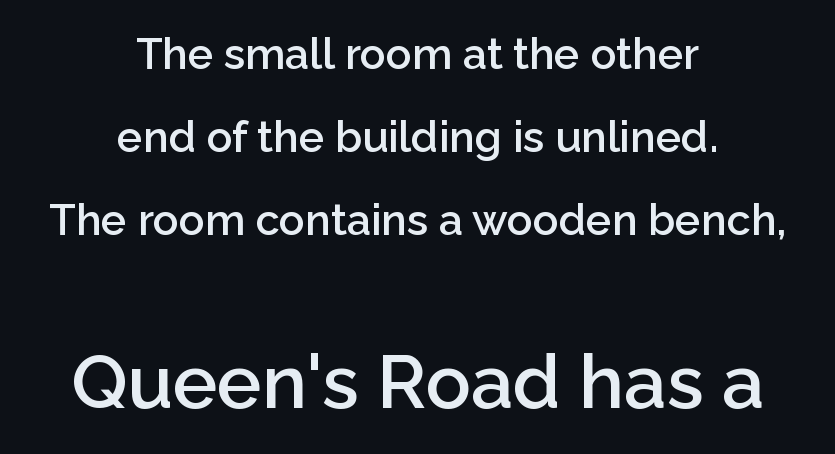
Look at the bottom of the vertical strokes: they stop flat, with no serifs. Varying glyph widths throughout — classic text-font behaviour. This rendering features lettering with no underline. The glyphs have the mass of a demibold cut, below bold.
